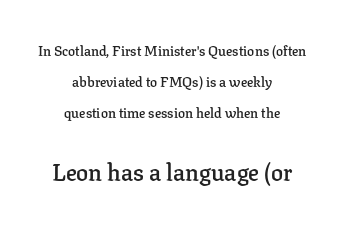
Q: Is the text bold? A: Semi-bold.
Q: Is the text italic (slanted)? A: No, it is upright.
Q: Is the text underlined? A: No.
Q: How is the paragraph aligned? A: Centered.
Q: Is the spacing between letters normal or unusually wide? A: Normal.
Q: Is the spacing between lines tight, normal or loose? A: Loose.
Q: Which block of text is set in a larger size, the first (top) or the second (bottom)? A: The second (bottom) one.
